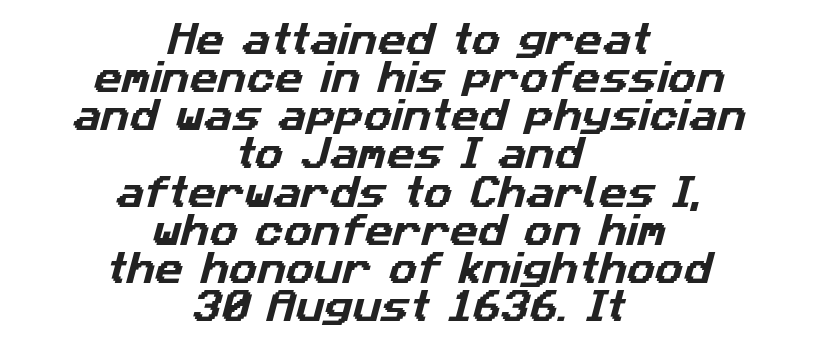
Glyph-to-glyph distance matches everyday printed text. No feet cap the strokes, marking this as sans-serif type. Character widths vary here, with narrow letters taking less room than wide ones. Line starts and ends both wander, symmetrically.
